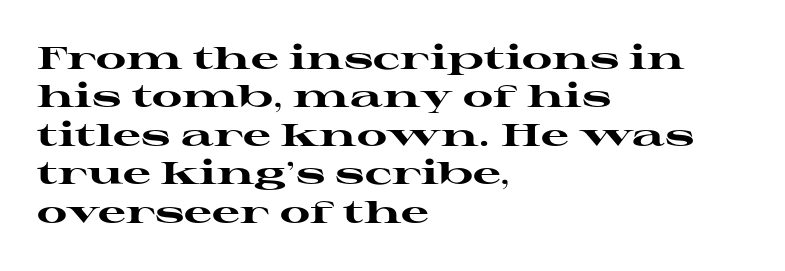
You'd pick this weight for a headline — it's a proper bold. Nothing unusual about the tracking: characters are spaced as the font intends. These lines stack with their left ends in a neat column. Little horizontal feet cap the strokes, marking this as serif type.
